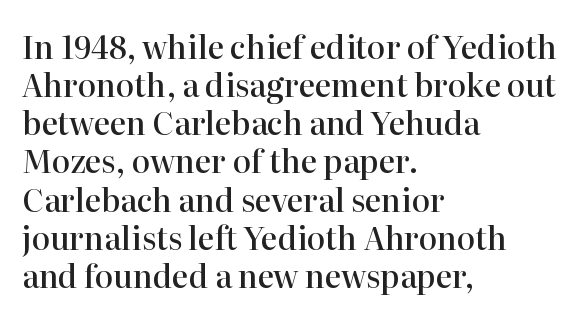
Q: Is the text bold? A: Semi-bold.
Q: Is the text italic (slanted)? A: No, it is upright.
Q: Is the typeface a serif or a sans-serif typeface? A: Serif.
Q: Is the text underlined? A: No.
Q: How is the paragraph aligned? A: Left-aligned.
Q: Is the spacing between letters normal or unusually wide? A: Normal.
Q: Width (condensed, normal, or wide)? A: Normal.
Q: Stroke contrast? A: High.
Q: x-height? A: Medium.
Q: Monospaced? A: No.
